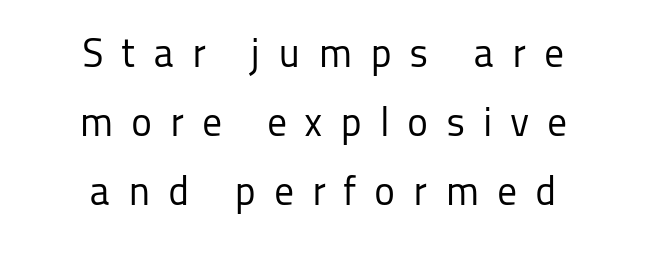
Q: Is the text bold? A: No.
Q: Is the text italic (slanted)? A: No, it is upright.
Q: Is the typeface a serif or a sans-serif typeface? A: Sans-serif.
Q: Is the text underlined? A: No.
Q: How is the paragraph aligned? A: Centered.
Q: Is the spacing between letters normal or unusually wide? A: Unusually wide.
Q: Width (condensed, normal, or wide)? A: Normal.
Q: Stroke contrast? A: Low.
Q: x-height? A: Medium.
Q: Monospaced? A: No.
